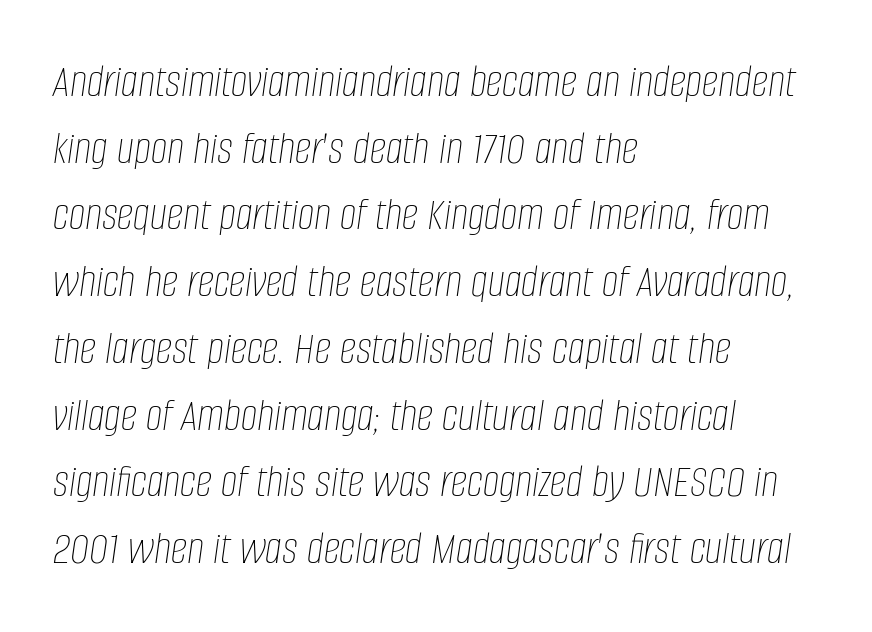
Q: Is the text bold? A: No.
Q: Is the text italic (slanted)? A: Yes, it leans right by about 8 degrees.
Q: Is the text underlined? A: No.
Q: How is the paragraph aligned? A: Left-aligned.
Q: Is the spacing between letters normal or unusually wide? A: Normal.
Q: Is the spacing between lines tight, normal or loose? A: Normal.
Q: Width (condensed, normal, or wide)? A: Condensed.
Q: Stroke contrast? A: Low.
Q: x-height? A: Large.
Q: Monospaced? A: No.
